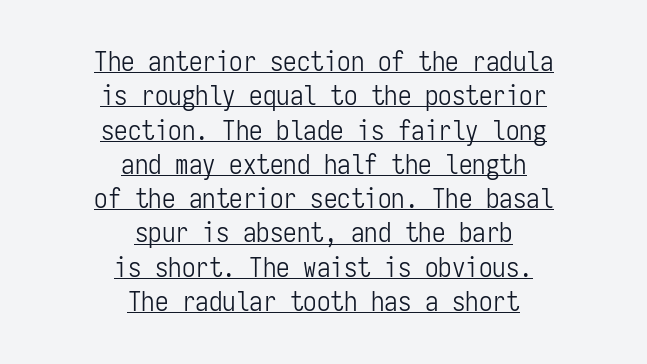
Q: Is the text bold? A: No.
Q: Is the text italic (slanted)? A: No, it is upright.
Q: Is the text underlined? A: Yes.
Q: How is the paragraph aligned? A: Centered.
Q: Is the spacing between letters normal or unusually wide? A: Normal.
Q: Is the spacing between lines tight, normal or loose? A: Normal.
